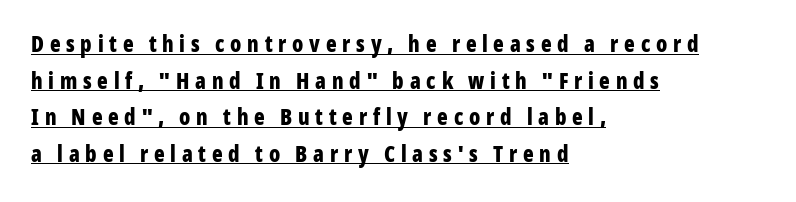
{"italic": "no", "bold": "yes", "underline": "yes", "align": "left", "line_spacing": "normal", "line_spacing_ratio": 1.66, "letter_spacing": "wide", "letter_spacing_em": 0.26, "glyph_px": 22}
